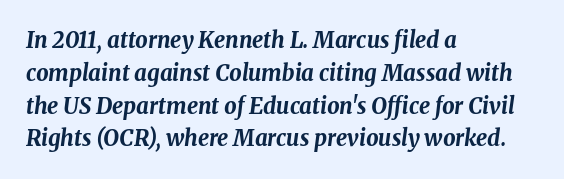
Nothing unusual about the tracking: characters are spaced as the font intends. The axis of the letterforms is tilted away from vertical. A student would call this left alignment; a typographer would say flush left, rag right. Unmarked baselines from the first word to the last.
